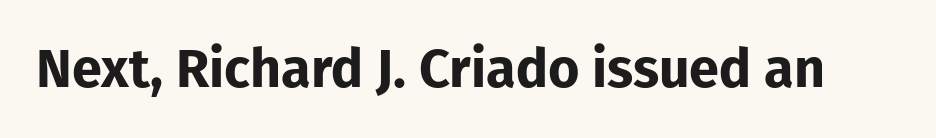
{"serif": "no", "italic": "no", "bold": "yes", "weight": "bold", "width": "normal", "stroke_contrast": "low", "x_height": "medium", "monospaced": "no", "underline": "no", "letter_spacing": "normal", "letter_spacing_em": 0.0, "glyph_px": 54}
